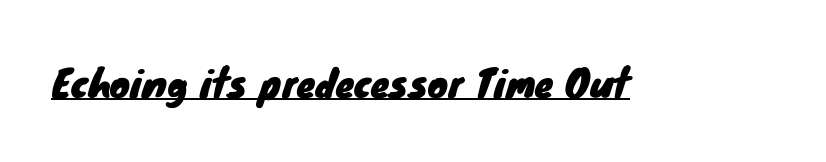
{"serif": "no", "width": "normal", "stroke_contrast": "low", "x_height": "small", "monospaced": "no", "underline": "yes", "letter_spacing": "normal", "letter_spacing_em": 0.0, "glyph_px": 38}
